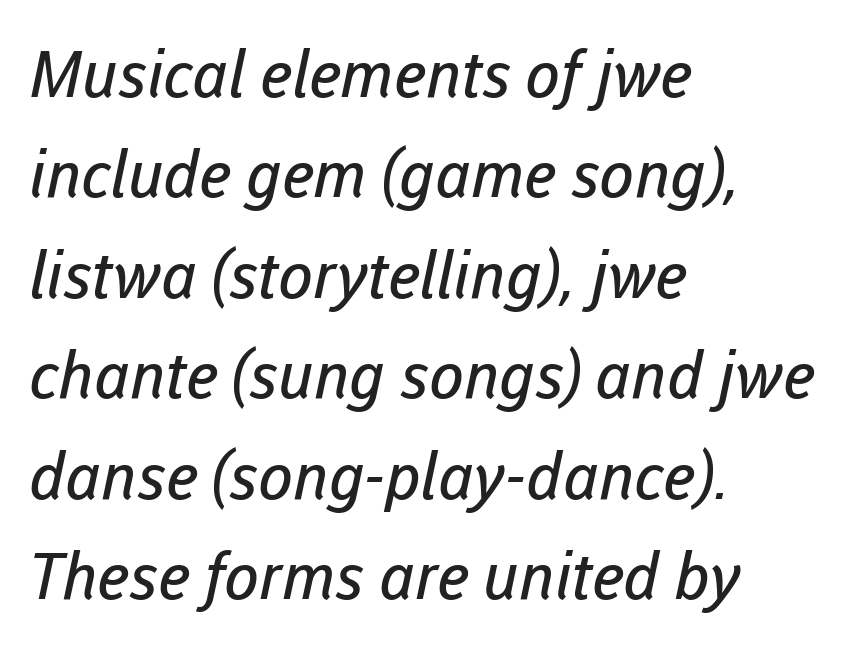
{"serif": "no", "bold": "no", "weight": "regular", "width": "normal", "stroke_contrast": "low", "x_height": "medium", "monospaced": "no", "underline": "no", "align": "left", "line_spacing": "normal", "line_spacing_ratio": 1.57, "letter_spacing": "normal", "letter_spacing_em": 0.0, "glyph_px": 64}
